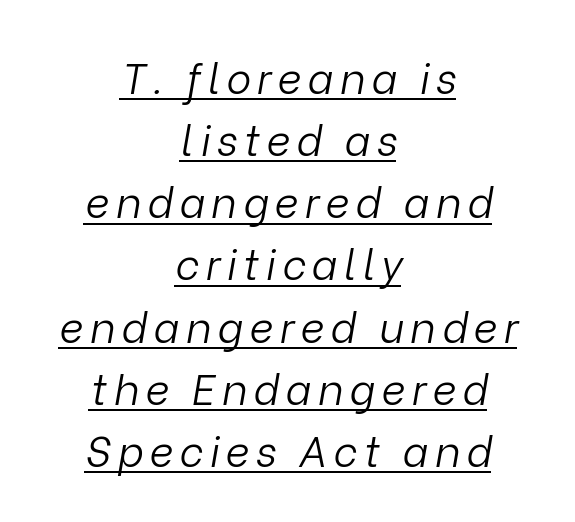
The letters advance in unequal steps, a hallmark of proportional type. Caption: face not bold, strokes unweighted. Typeset on center — no edge is straight. The typography opts for an oblique posture over an upright one. The designer left line spacing at the default.
